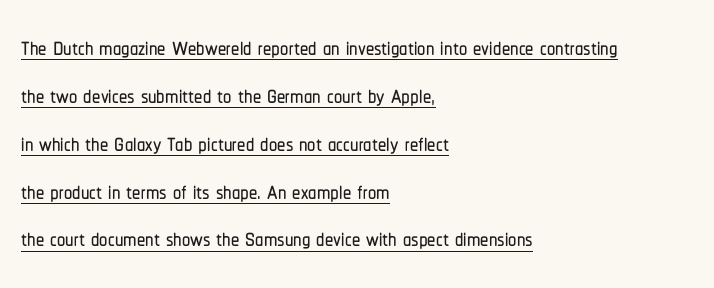
{"serif": "no", "italic": "no", "width": "condensed", "stroke_contrast": "low", "x_height": "medium", "monospaced": "no", "underline": "yes", "align": "left", "line_spacing": "normal", "line_spacing_ratio": 1.45, "letter_spacing": "normal", "letter_spacing_em": 0.0, "glyph_px": 33}
